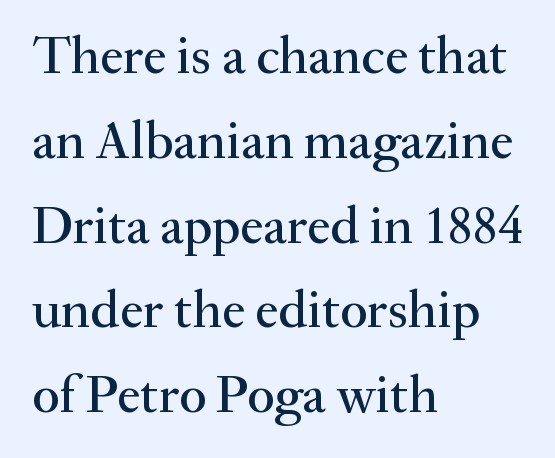
The image shows 53 px serif type, upright; set left-aligned, normal line spacing (1.6x), normal letter spacing, not underlined; medium stroke contrast and a small x-height.
